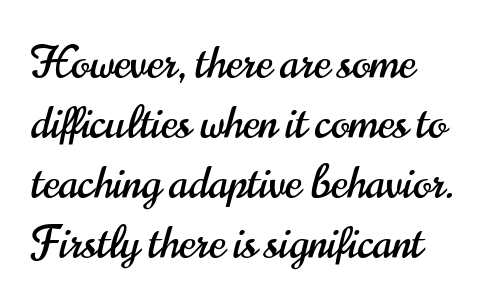
Q: Is the text italic (slanted)? A: Yes.
Q: Is the typeface a serif or a sans-serif typeface? A: Sans-serif.
Q: Is the text underlined? A: No.
Q: How is the paragraph aligned? A: Left-aligned.
Q: Is the spacing between letters normal or unusually wide? A: Normal.
Q: Is the spacing between lines tight, normal or loose? A: Normal.
Q: Width (condensed, normal, or wide)? A: Condensed.
Q: Stroke contrast? A: High.
Q: x-height? A: Small.
Q: Monospaced? A: No.
